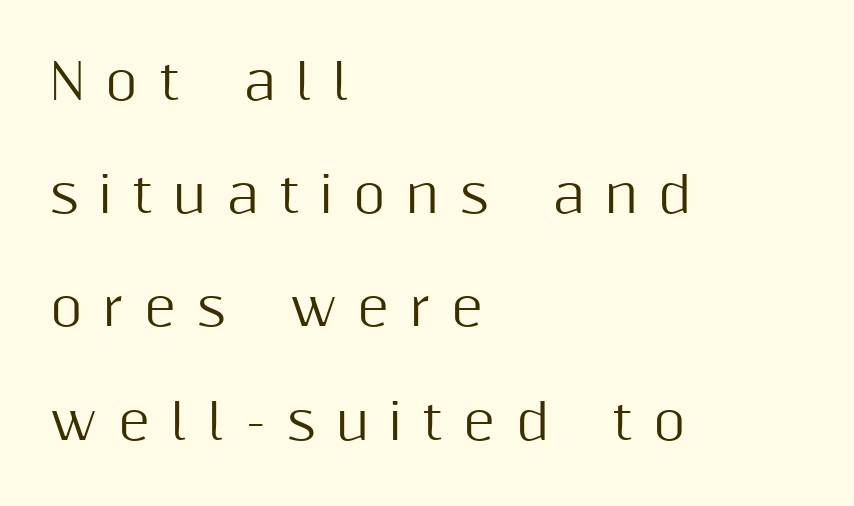
The image shows 49 px sans-serif type, upright; set left-aligned, loose line spacing (2.31x), unusually wide letter spacing (+0.42 em), not underlined; medium stroke contrast and a medium x-height.
